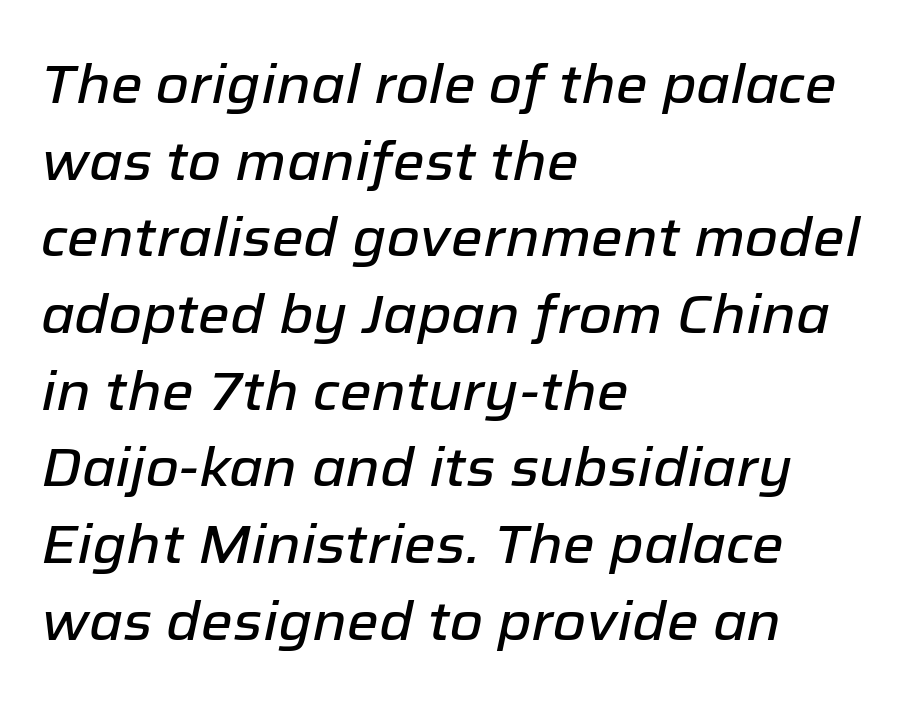
{"italic": "yes", "lean": "right", "slant_degrees": 12, "width": "normal", "stroke_contrast": "low", "x_height": "medium", "monospaced": "no", "underline": "no", "align": "left", "line_spacing": "normal", "line_spacing_ratio": 1.42, "letter_spacing": "normal", "letter_spacing_em": 0.0, "glyph_px": 54}
